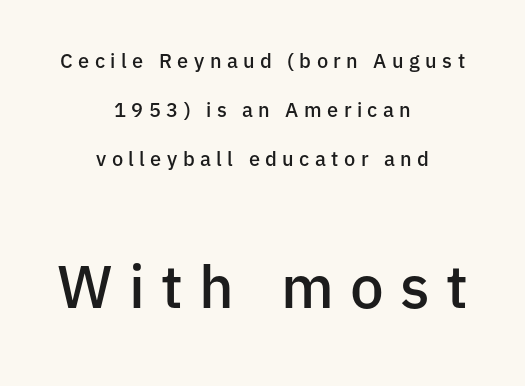
{"serif": "no", "italic": "no", "bold": "semi", "weight": "semibold", "width": "normal", "stroke_contrast": "low", "x_height": "medium", "monospaced": "no", "underline": "no", "align": "center", "line_spacing": "loose", "line_spacing_ratio": 2.46, "letter_spacing": "wide", "letter_spacing_em": 0.27, "larger_block": "second", "size_ratio": 3.0, "glyph_px": 60}
